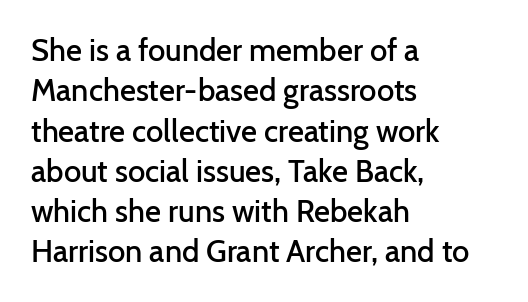
The image shows 31 px semibold sans-serif type, upright; set left-aligned, normal line spacing (1.3x), normal letter spacing, not underlined; low stroke contrast and a medium x-height.
